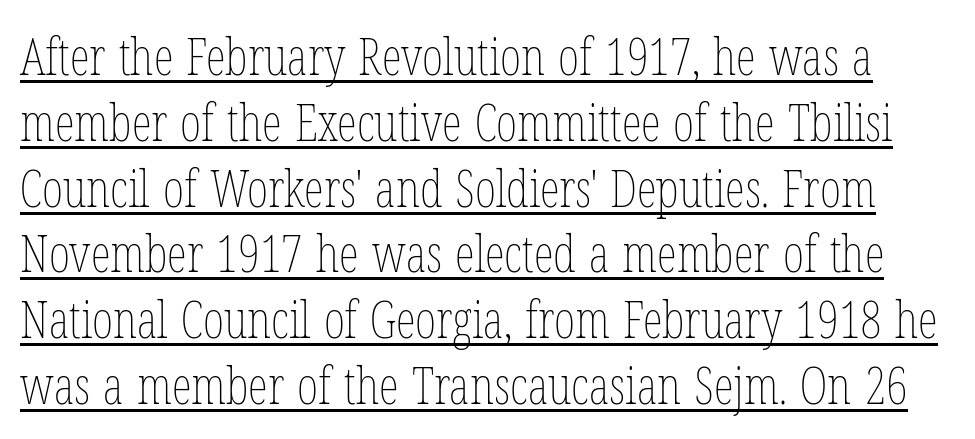
The image shows 51 px thin, condensed type, upright; set normal line spacing (1.29x), normal letter spacing, underlined; low stroke contrast and a medium x-height.
